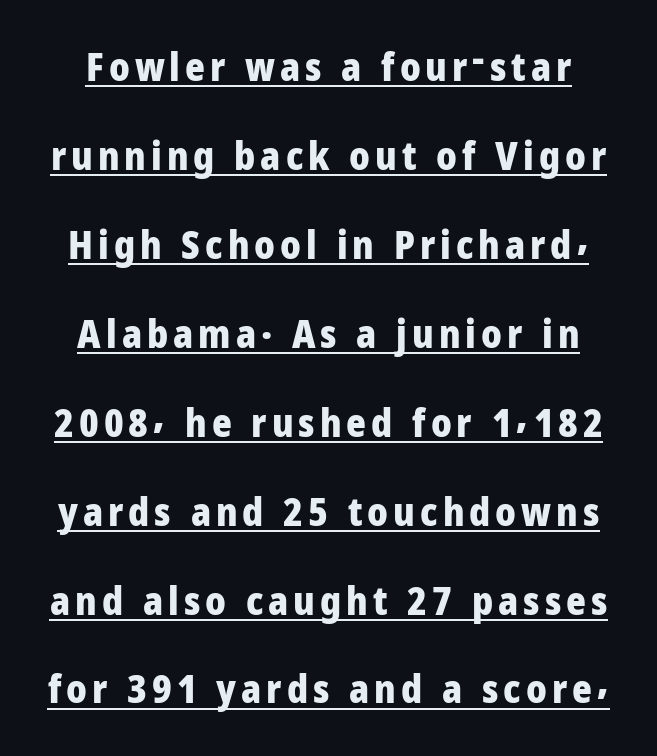
{"serif": "no", "italic": "no", "bold": "yes", "weight": "heavy", "width": "normal", "stroke_contrast": "low", "x_height": "medium", "monospaced": "no", "underline": "yes", "line_spacing": "loose", "line_spacing_ratio": 2.34, "glyph_px": 38}
